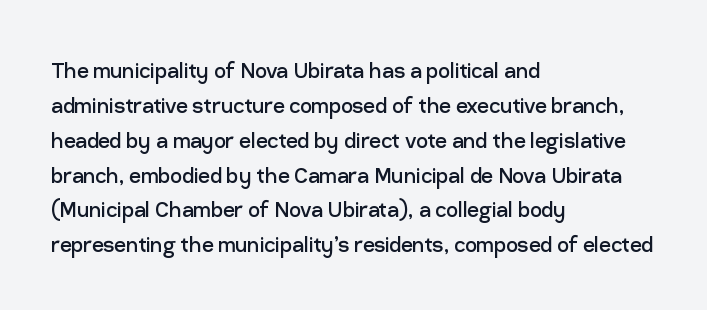
Q: Is the text bold? A: No.
Q: Is the text italic (slanted)? A: No, it is upright.
Q: Is the text underlined? A: No.
Q: How is the paragraph aligned? A: Left-aligned.
Q: Is the spacing between letters normal or unusually wide? A: Normal.
Q: Is the spacing between lines tight, normal or loose? A: Normal.
